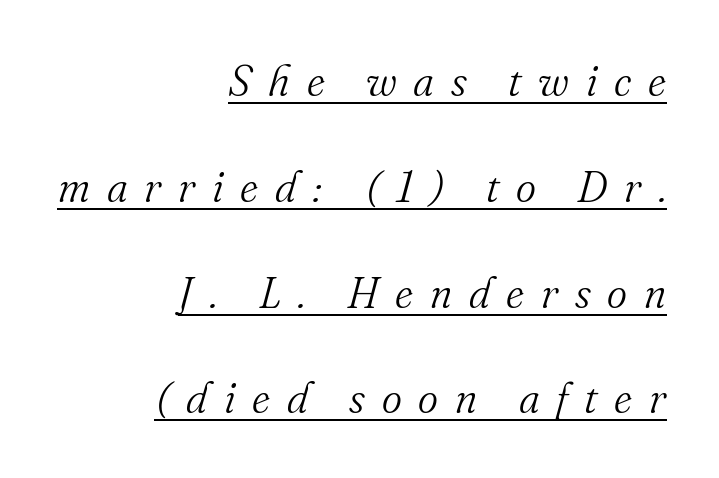
The image shows 43 px light serif type, italic (leaning right); set right-aligned, loose line spacing (2.46x), unusually wide letter spacing (+0.39 em), underlined; medium stroke contrast and a small x-height.
